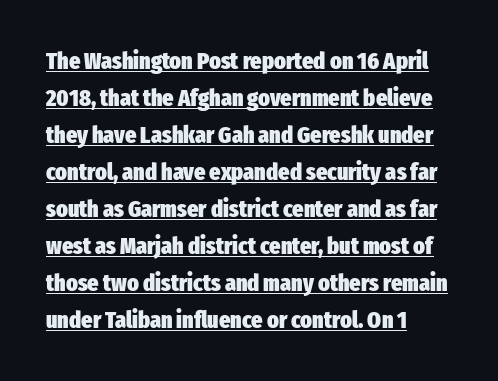
{"italic": "no", "bold": "yes", "underline": "yes", "align": "left", "line_spacing": "normal", "line_spacing_ratio": 1.54, "letter_spacing": "normal", "letter_spacing_em": 0.0, "glyph_px": 24}
